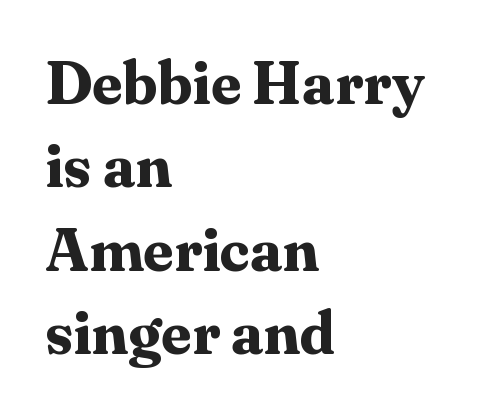
Where is the straight margin? On the left. Weight: bold. Words float on clear page, feet unadorned. The lettering stays uniformly vertical, giving the passage a roman look. Compared with typical paragraphs, the rows here are spaced about the same. Spacing verdict: proportional, widths tailored to each character.
